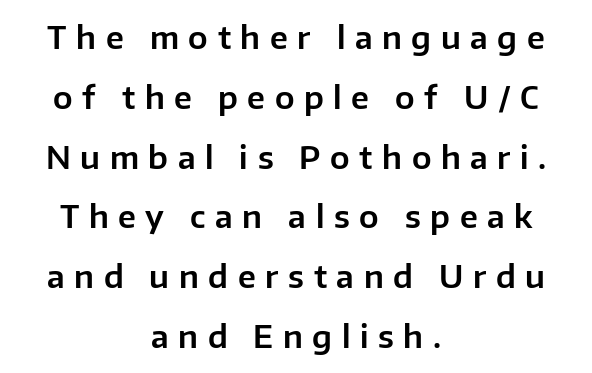
The image shows 31 px sans-serif type, upright; set centered, loose line spacing (1.93x), unusually wide letter spacing (+0.31 em), not underlined; low stroke contrast and a medium x-height.
